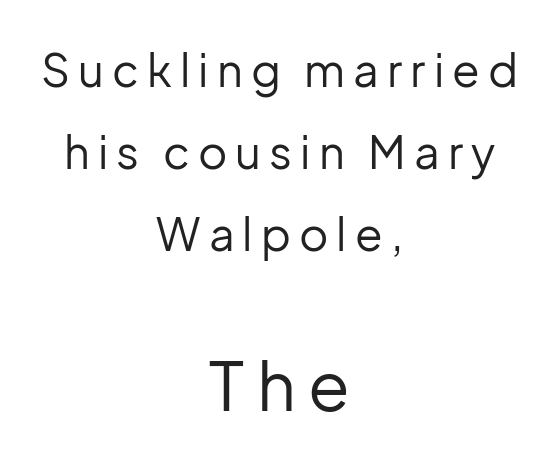
If you drew a line through each stem, it would be perfectly vertical. Any mark beneath the type? The region is blank. The more generous point size was reserved for the lower chunk. A typesetter would label this face a sans. These lines are rendered in a variable-pitch font. The strokes are not fattened; the text isn't bold.
